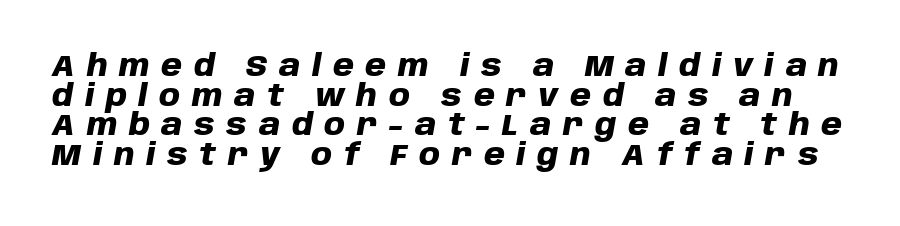
Q: Is the text bold? A: Yes.
Q: Is the text italic (slanted)? A: Yes, it leans right by about 10 degrees.
Q: Is the text underlined? A: No.
Q: Is the spacing between letters normal or unusually wide? A: Unusually wide.
Q: Is the spacing between lines tight, normal or loose? A: Tight.
Q: Width (condensed, normal, or wide)? A: Normal.
Q: Stroke contrast? A: Low.
Q: x-height? A: Large.
Q: Monospaced? A: No.
